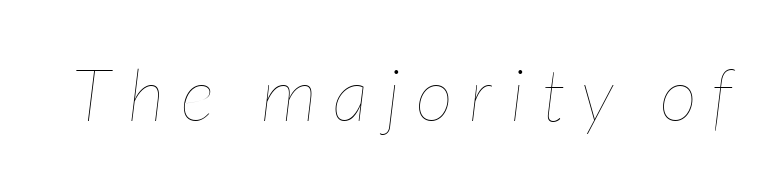
Q: Is the text bold? A: No.
Q: Is the text italic (slanted)? A: Yes, it leans right by about 7 degrees.
Q: Is the text underlined? A: No.
Q: Is the spacing between letters normal or unusually wide? A: Unusually wide.
Q: Width (condensed, normal, or wide)? A: Condensed.
Q: Stroke contrast? A: Low.
Q: x-height? A: Medium.
Q: Monospaced? A: No.
